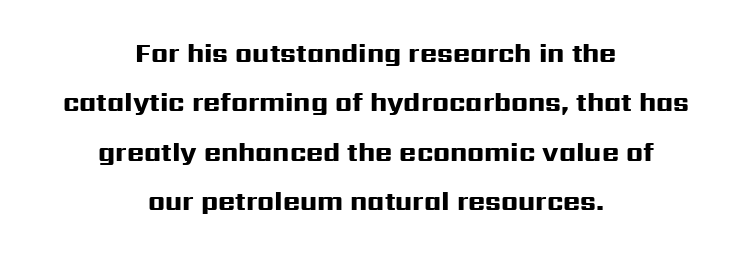
The image shows 26 px bold type, upright; set centered, loose line spacing (1.9x), normal letter spacing, not underlined.
